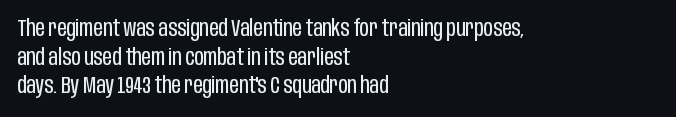
{"italic": "no", "bold": "no", "underline": "no", "align": "left", "line_spacing_ratio": 1.24, "letter_spacing": "normal", "letter_spacing_em": 0.0, "glyph_px": 23}
